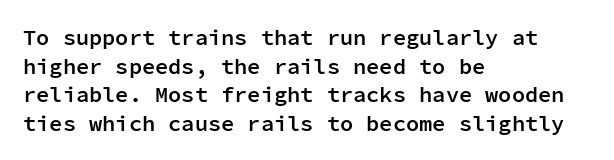
The image shows 22 px text type, upright; set left-aligned, normal line spacing (1.3x), normal letter spacing, not underlined.
